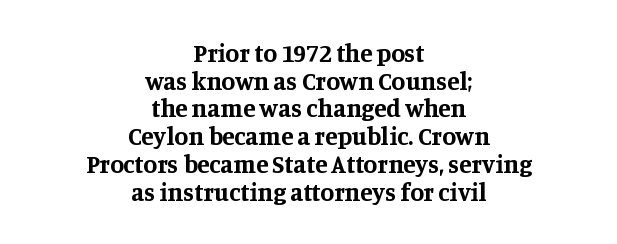
{"italic": "no", "bold": "yes", "underline": "no", "align": "center", "line_spacing": "tight", "line_spacing_ratio": 1.11, "letter_spacing": "normal", "letter_spacing_em": 0.0, "glyph_px": 25}
